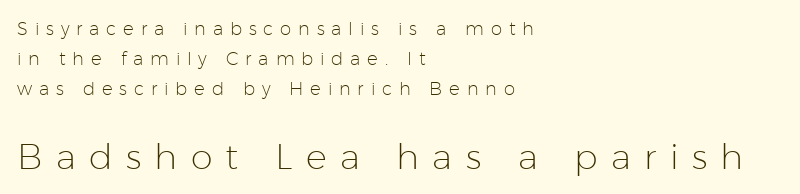
The block sitting lower on the canvas is the one with enlarged characters. Classification — sans serif. The passage shown has open, widely tracked lettering throughout. Italic: no, the glyphs are upright roman. Heaviness? Minimal to ordinary, like unemphasized prose. Only glyphs here, with clear space below each row.
